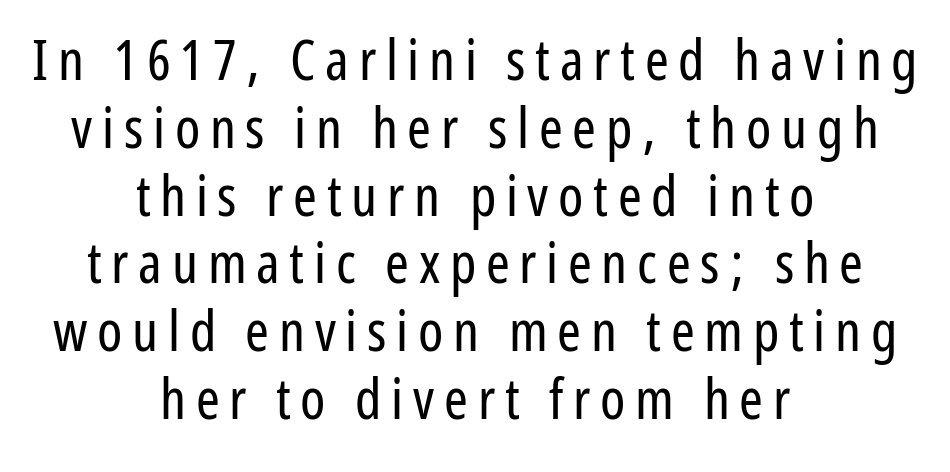
{"serif": "no", "italic": "no", "bold": "no", "weight": "regular", "width": "condensed", "stroke_contrast": "low", "x_height": "medium", "monospaced": "no", "underline": "no", "align": "center", "line_spacing_ratio": 1.19, "glyph_px": 57}
